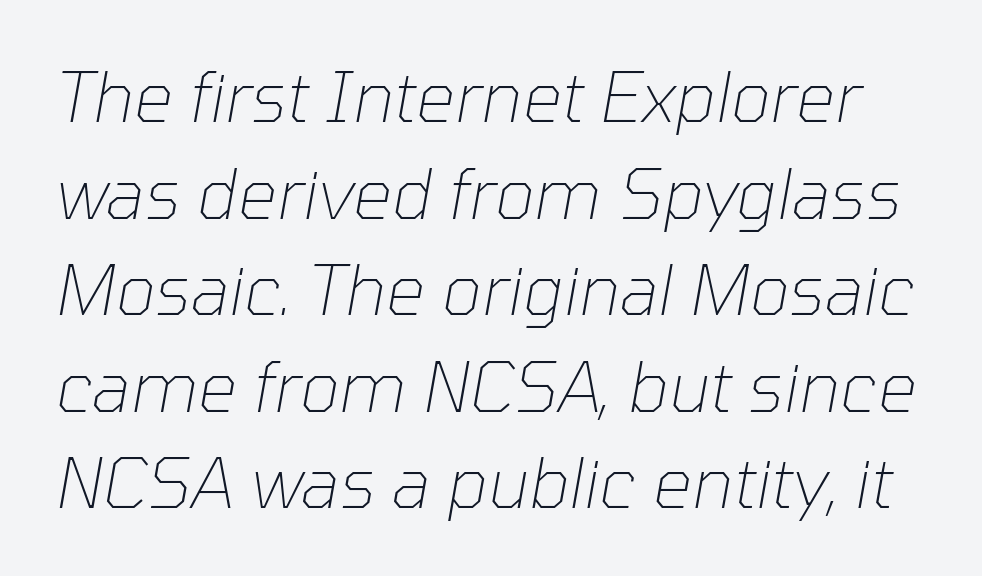
{"italic": "yes", "lean": "right", "slant_degrees": 10, "bold": "no", "weight": "thin", "width": "normal", "stroke_contrast": "low", "x_height": "medium", "monospaced": "no", "underline": "no", "line_spacing": "normal", "line_spacing_ratio": 1.4, "letter_spacing": "normal", "letter_spacing_em": 0.0, "glyph_px": 69}
